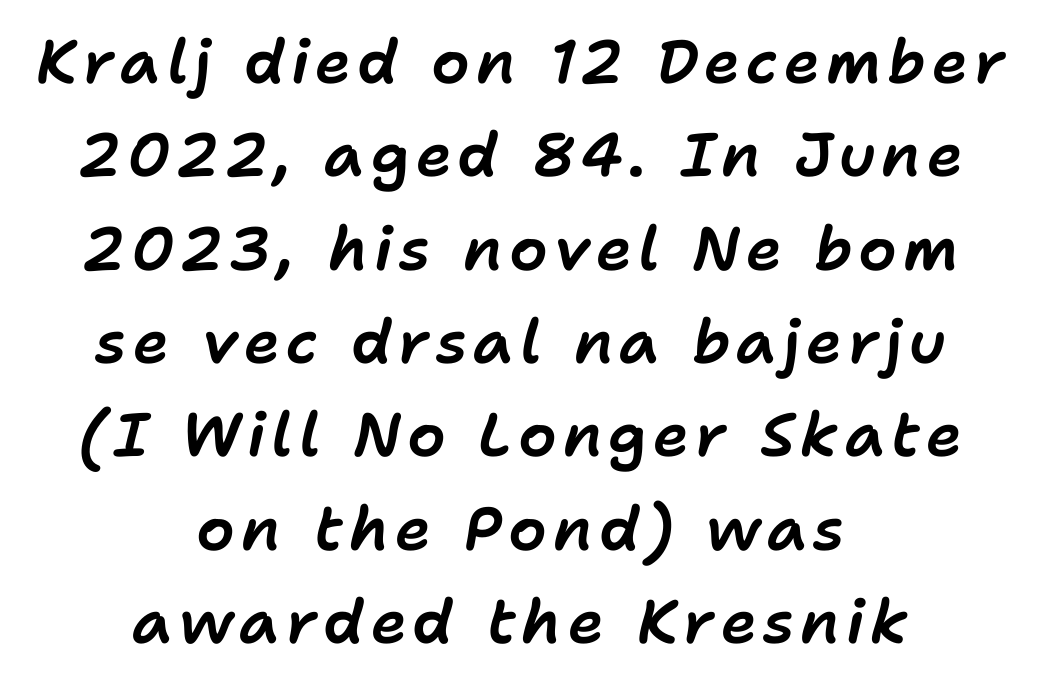
The face used here is proportionally spaced, like ordinary book or web type. The glyphs look as if they've been sheared to an angle. The typesetter chose a symmetrical, centered arrangement here. Horizontal bands of white between lines are of average thickness. Descender tails drop into unmarked territory.
